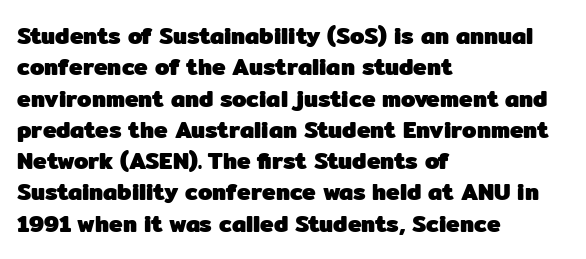
Q: Is the text bold? A: Yes.
Q: Is the text italic (slanted)? A: No, it is upright.
Q: Is the text underlined? A: No.
Q: How is the paragraph aligned? A: Left-aligned.
Q: Is the spacing between letters normal or unusually wide? A: Normal.
Q: Is the spacing between lines tight, normal or loose? A: Normal.
